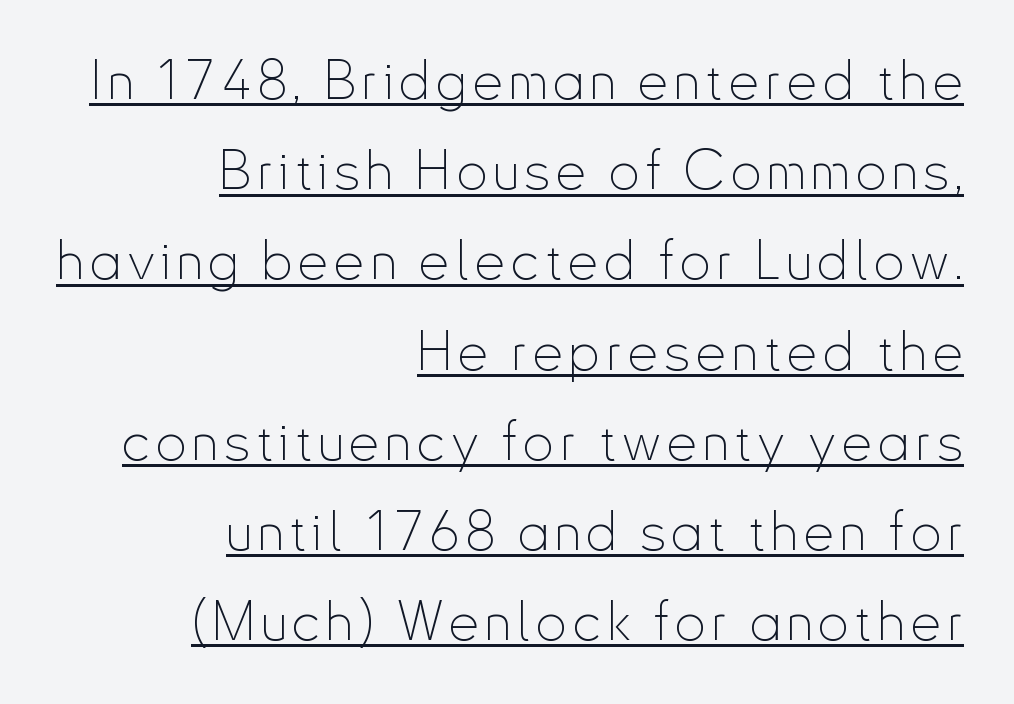
The image shows 54 px thin, condensed sans-serif type, upright; set right-aligned, normal line spacing (1.67x), underlined; low stroke contrast and a small x-height.
